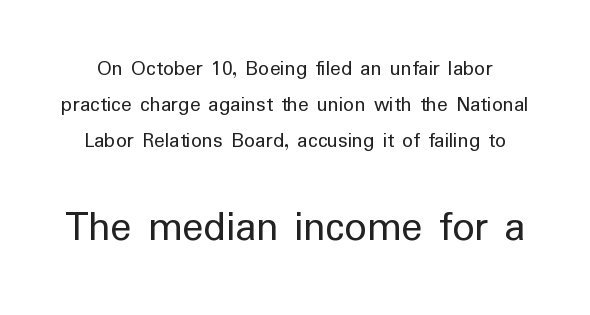
Regarding serifs, this sample does without them. The cut favours lightness, reaching ordinary text weight at its darkest. Which of the two is more prominent by size? The second, at the bottom. Ascenders rise straight up at ninety degrees.
